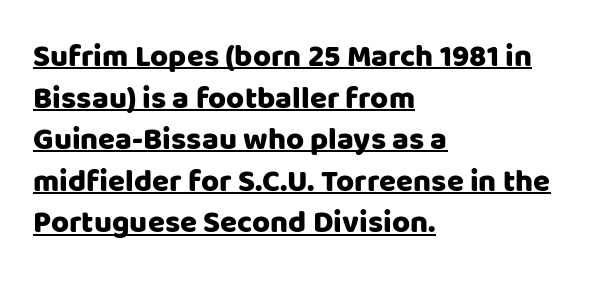
{"serif": "no", "italic": "no", "width": "normal", "stroke_contrast": "low", "x_height": "large", "monospaced": "no", "underline": "yes", "align": "left", "line_spacing": "normal", "line_spacing_ratio": 1.34, "letter_spacing": "normal", "letter_spacing_em": 0.0, "glyph_px": 31}
